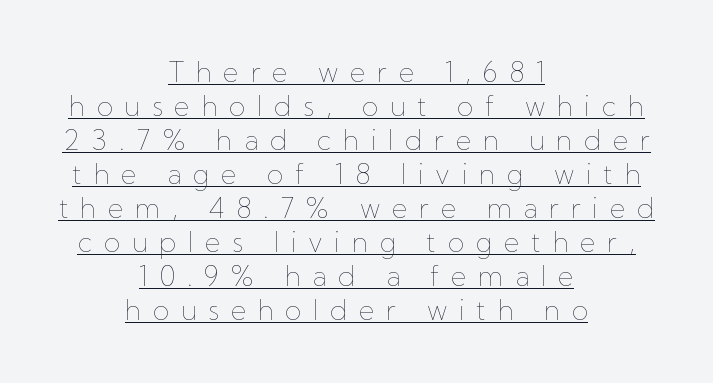
The image shows 27 px text type, upright; set centered, normal line spacing (1.26x), unusually wide letter spacing (+0.43 em), underlined.
